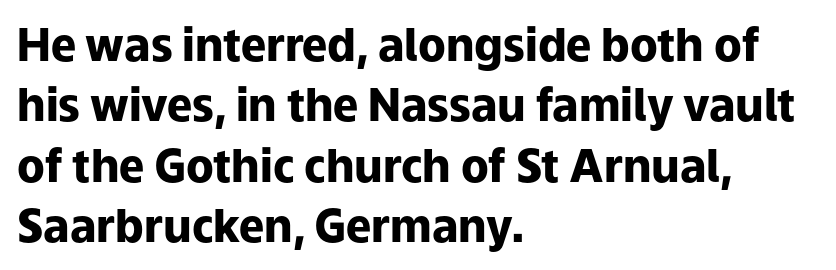
Spacing verdict: proportional, widths tailored to each character. Vertically, the passage feels balanced, rows spaced as you'd expect. The tracking reads as untouched default to a designer's eye. This rendering features lettering with no underline. The lettering stays uniformly vertical, giving the passage a roman look.
